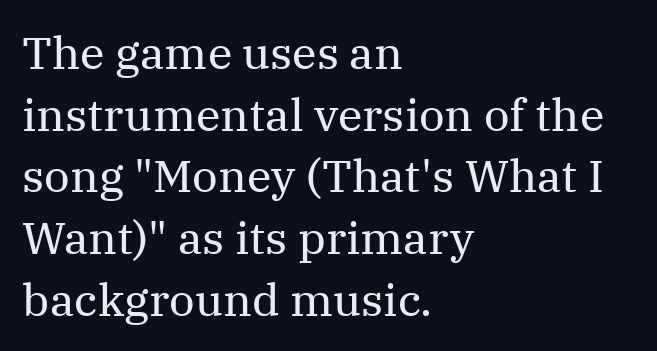
These lines sit exactly where default settings would place them. How are the letters spaced? Ordinarily, with no added tracking. The string is rendered with underlining switched off. Classification — serif. This is the regular roman posture of the typeface.
